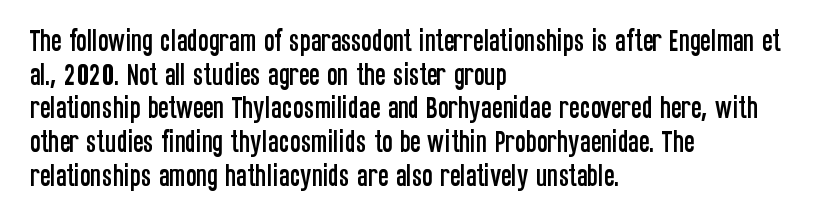
Caption: multi-line text, flush left, ragged right. The font's upright variant was chosen for this text. What stands out about the letter spacing? Nothing — it is the standard amount. Has an underline been added? It has not. This block has exactly the height ordinary leading produces.
